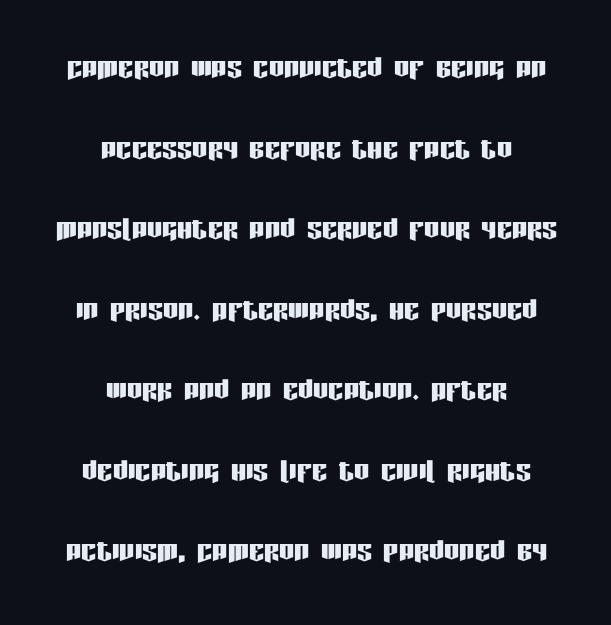
Q: Is the text italic (slanted)? A: No, it is upright.
Q: Is the typeface a serif or a sans-serif typeface? A: Sans-serif.
Q: Is the text underlined? A: No.
Q: How is the paragraph aligned? A: Centered.
Q: Is the spacing between letters normal or unusually wide? A: Normal.
Q: Is the spacing between lines tight, normal or loose? A: Loose.
Q: Width (condensed, normal, or wide)? A: Condensed.
Q: Stroke contrast? A: Low.
Q: x-height? A: Large.
Q: Monospaced? A: No.
